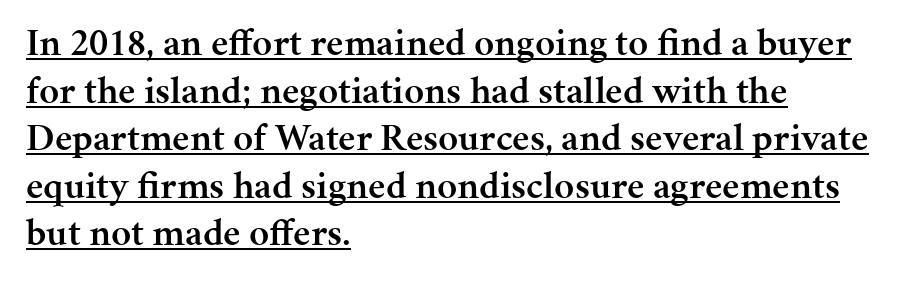
The image shows 39 px semibold serif type, upright; set left-aligned, line spacing 1.22x, normal letter spacing, underlined; medium stroke contrast and a medium x-height.
